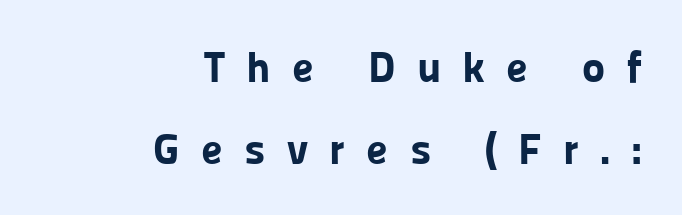
These lines carry a lot of weight — the face is fully bold. The letters stand straight up with perfectly vertical stems. Observe the wide spacing: letters keep a clear distance from each other. Each letter's strokes conclude bluntly, with no projecting serifs. Here the designer chose a conventional face with non-uniform glyph widths.
